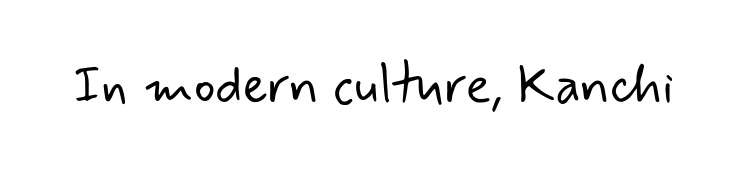
The image shows 53 px light sans-serif type; set normal letter spacing, not underlined; low stroke contrast and a small x-height.
